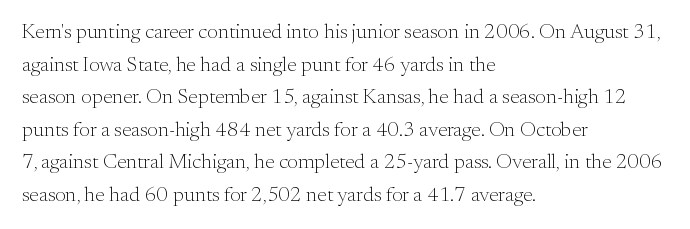
The image shows 21 px text type, upright; set left-aligned, normal line spacing (1.55x), normal letter spacing, not underlined.
